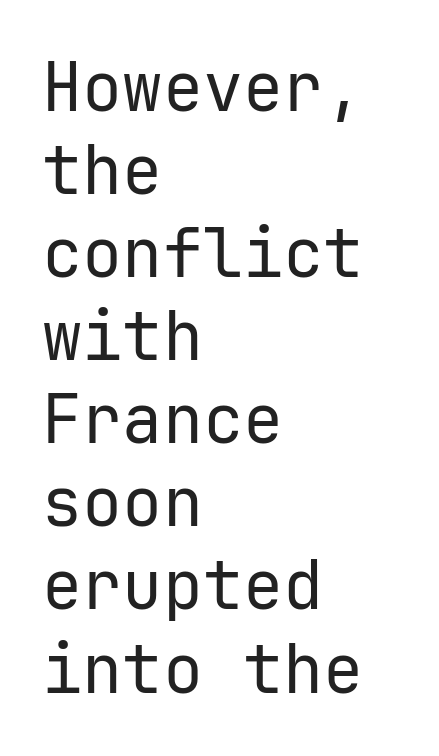
Every stem runs plumb, perpendicular to the baseline. The characters display no serif detailing; their extremities are plain. Heaviness? Minimal to ordinary, like unemphasized prose. Underlining? Definitely not there. The ragged edge is on the right, which tells us the setting is flush left. The tracking reads as untouched default to a designer's eye.
